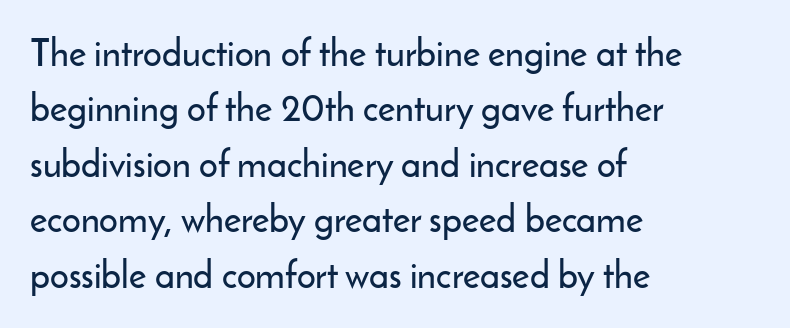
The image shows 37 px sans-serif type, upright; set left-aligned, normal line spacing (1.5x), normal letter spacing, not underlined; low stroke contrast and a small x-height.
